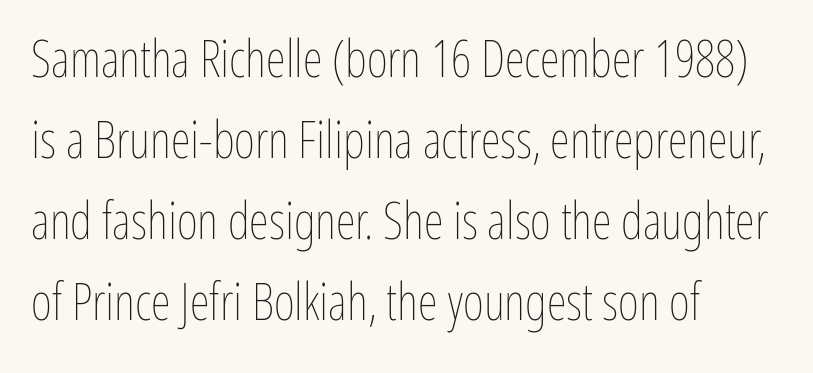
{"italic": "no", "bold": "no", "weight": "thin", "width": "condensed", "stroke_contrast": "low", "x_height": "medium", "monospaced": "no", "underline": "no", "align": "left", "line_spacing": "normal", "line_spacing_ratio": 1.59, "letter_spacing": "normal", "letter_spacing_em": 0.0, "glyph_px": 51}
